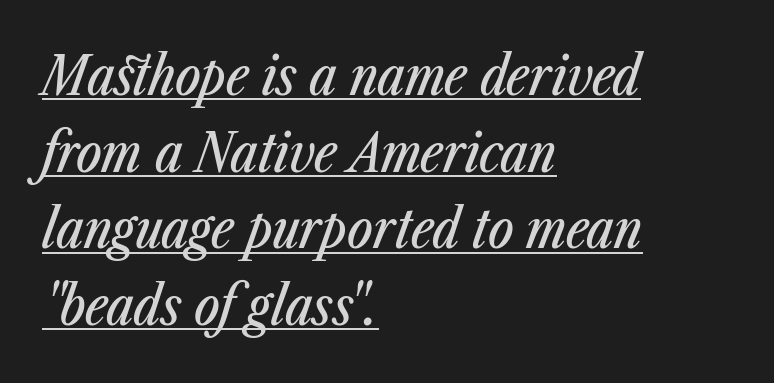
Q: Is the text italic (slanted)? A: Yes, it leans right by about 23 degrees.
Q: Is the text underlined? A: Yes.
Q: How is the paragraph aligned? A: Left-aligned.
Q: Is the spacing between letters normal or unusually wide? A: Normal.
Q: Is the spacing between lines tight, normal or loose? A: Normal.
Q: Width (condensed, normal, or wide)? A: Condensed.
Q: Stroke contrast? A: Low.
Q: x-height? A: Medium.
Q: Monospaced? A: No.
